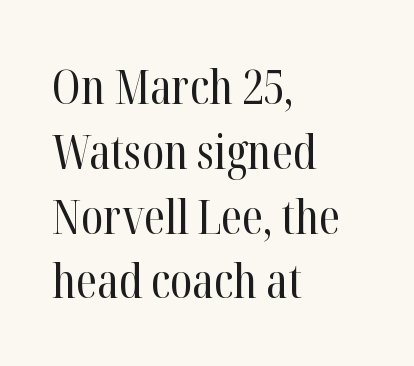
The image shows 48 px regular-weight, condensed serif type, upright; set left-aligned, normal line spacing (1.35x), normal letter spacing, not underlined; high stroke contrast and a medium x-height.
